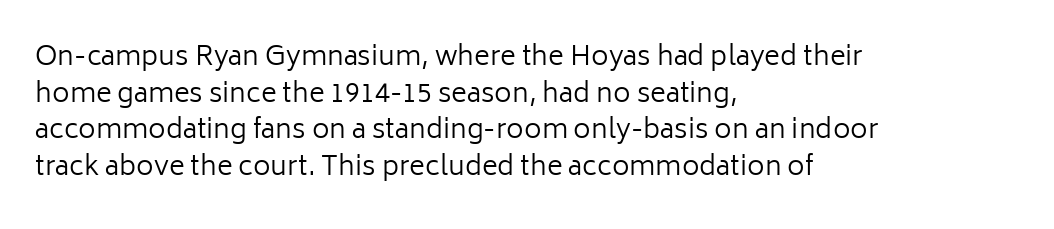
The image shows 27 px text type, upright; set left-aligned, normal line spacing (1.36x), normal letter spacing, not underlined.
